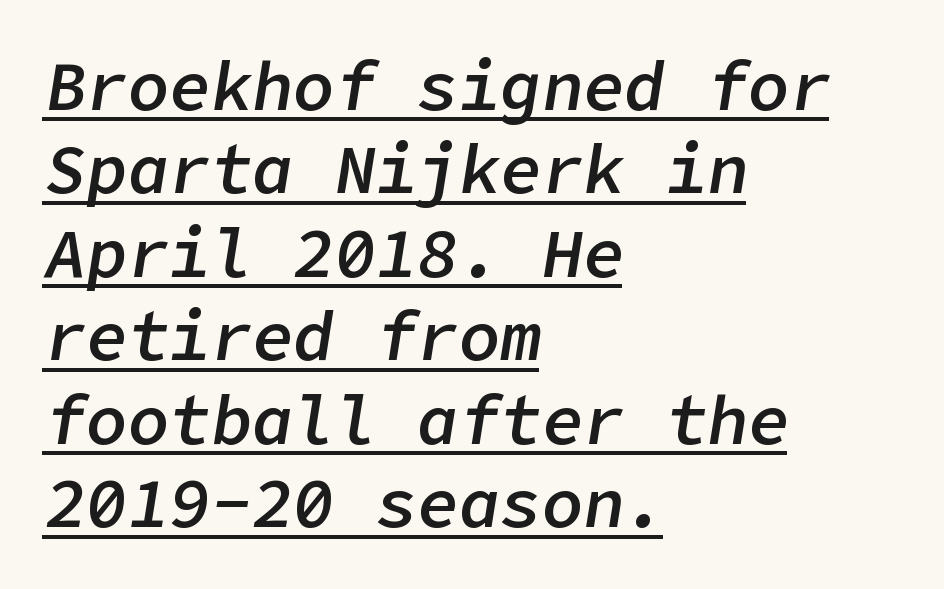
{"italic": "yes", "lean": "right", "slant_degrees": 9, "bold": "semi", "weight": "semibold", "width": "normal", "stroke_contrast": "low", "x_height": "medium", "underline": "yes", "align": "left", "line_spacing_ratio": 1.21, "letter_spacing": "normal", "letter_spacing_em": 0.0, "glyph_px": 69}
